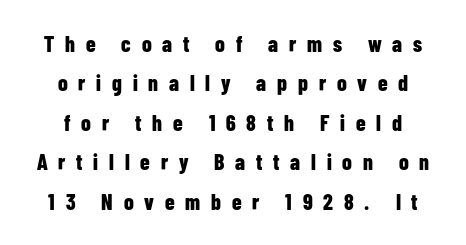
{"italic": "no", "bold": "yes", "underline": "no", "line_spacing_ratio": 1.79, "letter_spacing": "wide", "letter_spacing_em": 0.49, "glyph_px": 22}
